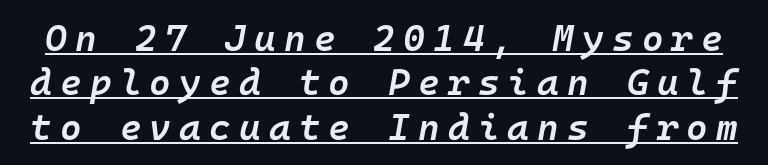
The image shows 37 px semibold type, italic (leaning right), monospaced; set line spacing 1.2x, unusually wide letter spacing (+0.22 em), underlined; low stroke contrast and a medium x-height.
